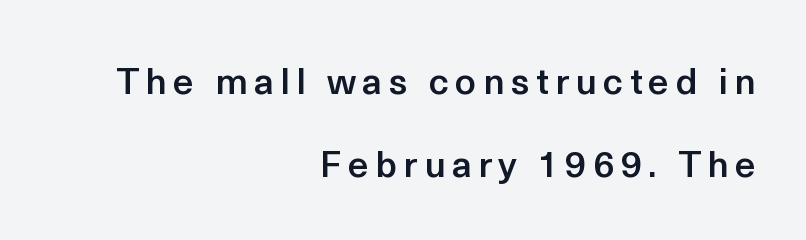
Nothing sits at the stroke ends, so this counts as sans-serif. I'd describe the lettering as semibold — firm but not a full bold. Spacing verdict: proportional, widths tailored to each character. A roman cut, with each character standing at attention.
